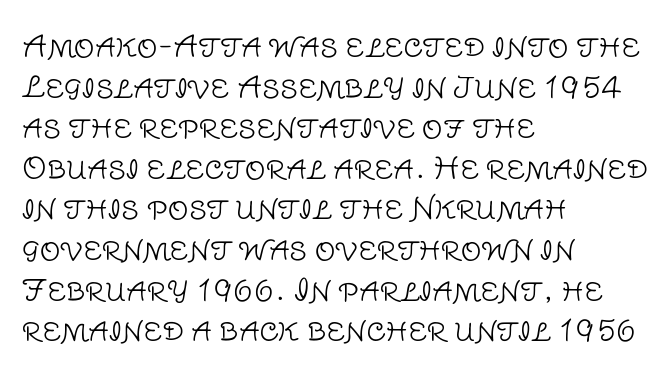
The image shows 29 px light sans-serif type; set left-aligned, normal line spacing (1.4x), normal letter spacing, not underlined; low stroke contrast and a large x-height.
